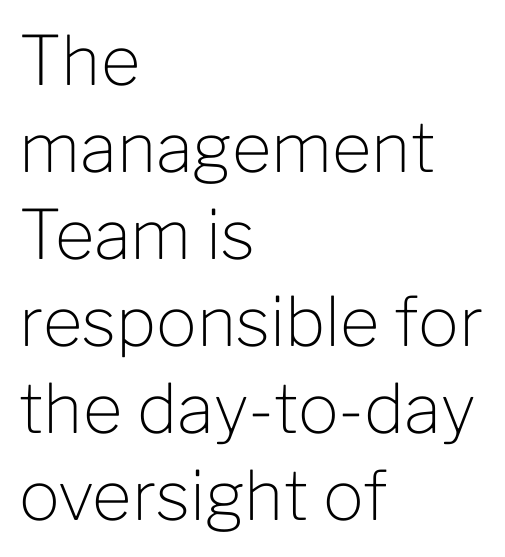
{"serif": "no", "italic": "no", "bold": "no", "weight": "light", "width": "normal", "stroke_contrast": "low", "x_height": "medium", "monospaced": "no", "underline": "no", "align": "left", "line_spacing": "normal", "line_spacing_ratio": 1.28, "letter_spacing": "normal", "letter_spacing_em": 0.0, "glyph_px": 68}
